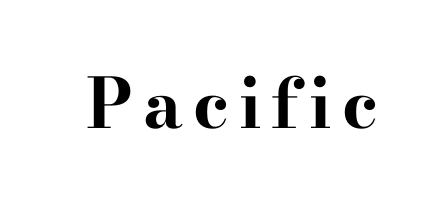
The image shows 69 px bold, wide serif type, upright; set not underlined; high stroke contrast and a small x-height.
